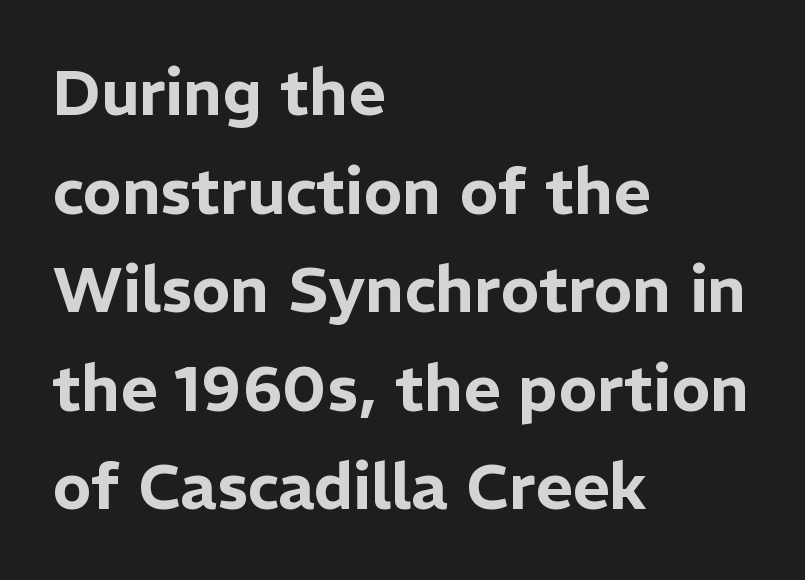
Q: Is the text italic (slanted)? A: No, it is upright.
Q: Is the typeface a serif or a sans-serif typeface? A: Sans-serif.
Q: Is the text underlined? A: No.
Q: How is the paragraph aligned? A: Left-aligned.
Q: Is the spacing between letters normal or unusually wide? A: Normal.
Q: Is the spacing between lines tight, normal or loose? A: Normal.
Q: Width (condensed, normal, or wide)? A: Normal.
Q: Stroke contrast? A: Low.
Q: x-height? A: Medium.
Q: Monospaced? A: No.
